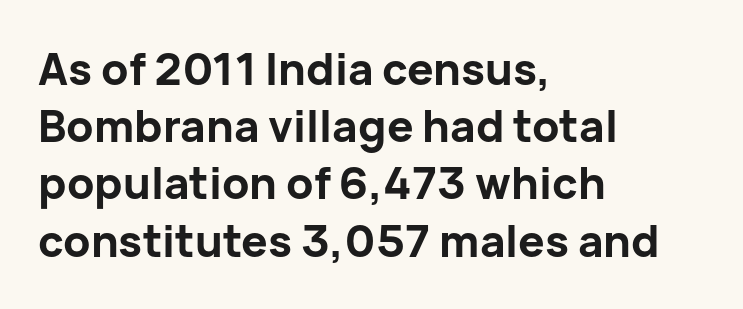
Q: Is the text bold? A: Yes.
Q: Is the text italic (slanted)? A: No, it is upright.
Q: Is the typeface a serif or a sans-serif typeface? A: Sans-serif.
Q: Is the text underlined? A: No.
Q: How is the paragraph aligned? A: Left-aligned.
Q: Is the spacing between letters normal or unusually wide? A: Normal.
Q: Is the spacing between lines tight, normal or loose? A: Normal.
Q: Width (condensed, normal, or wide)? A: Normal.
Q: Stroke contrast? A: Low.
Q: x-height? A: Medium.
Q: Monospaced? A: No.
